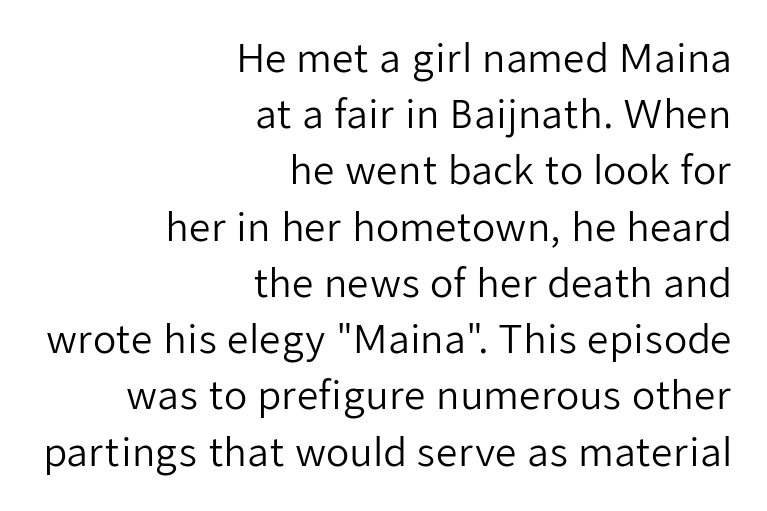
The image shows 38 px regular-weight sans-serif type, upright; set right-aligned, normal line spacing (1.48x), normal letter spacing, not underlined; low stroke contrast and a medium x-height.
